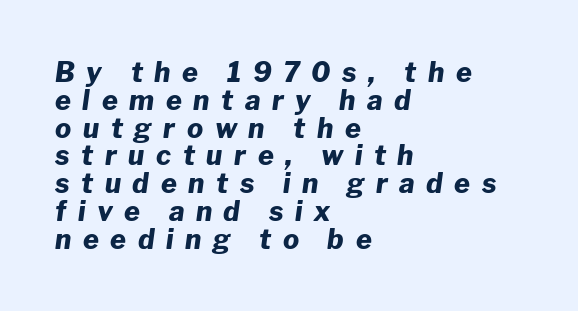
{"italic": "yes", "lean": "right", "slant_degrees": 8, "bold": "yes", "underline": "no", "align": "left", "line_spacing": "tight", "line_spacing_ratio": 1.03, "letter_spacing": "wide", "letter_spacing_em": 0.43, "glyph_px": 27}
